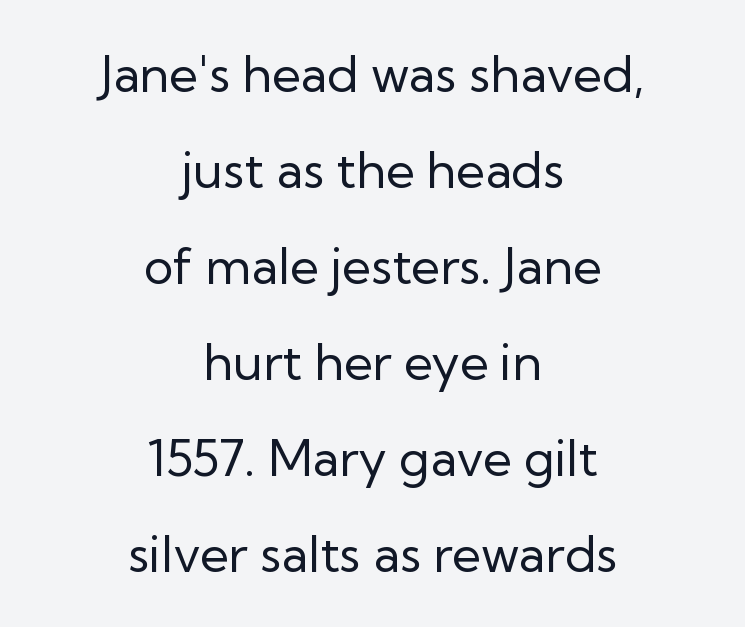
Q: Is the text bold? A: No.
Q: Is the text italic (slanted)? A: No, it is upright.
Q: Is the typeface a serif or a sans-serif typeface? A: Sans-serif.
Q: Is the text underlined? A: No.
Q: How is the paragraph aligned? A: Centered.
Q: Is the spacing between letters normal or unusually wide? A: Normal.
Q: Is the spacing between lines tight, normal or loose? A: Loose.
Q: Width (condensed, normal, or wide)? A: Normal.
Q: Stroke contrast? A: Low.
Q: x-height? A: Medium.
Q: Monospaced? A: No.
